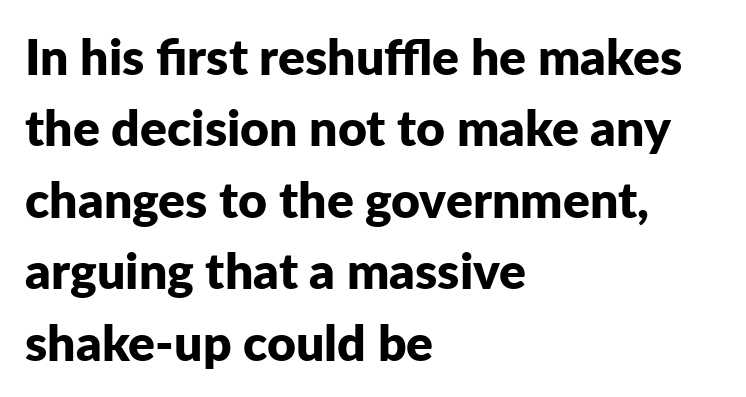
Q: Is the text bold? A: Yes.
Q: Is the text italic (slanted)? A: No, it is upright.
Q: Is the typeface a serif or a sans-serif typeface? A: Sans-serif.
Q: Is the text underlined? A: No.
Q: How is the paragraph aligned? A: Left-aligned.
Q: Is the spacing between letters normal or unusually wide? A: Normal.
Q: Is the spacing between lines tight, normal or loose? A: Normal.
Q: Width (condensed, normal, or wide)? A: Normal.
Q: Stroke contrast? A: Low.
Q: x-height? A: Medium.
Q: Monospaced? A: No.
